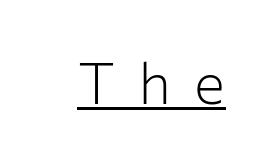
{"serif": "no", "italic": "no", "bold": "no", "weight": "light", "width": "normal", "stroke_contrast": "low", "x_height": "medium", "monospaced": "no", "underline": "yes", "letter_spacing": "wide", "letter_spacing_em": 0.4, "glyph_px": 58}
